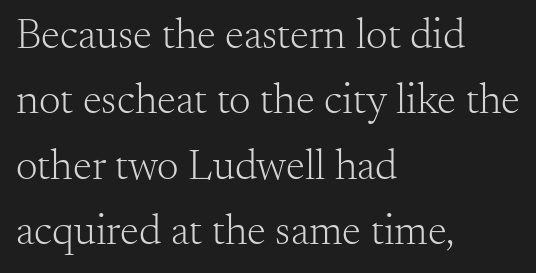
{"serif": "yes", "italic": "no", "bold": "no", "weight": "light", "width": "normal", "stroke_contrast": "medium", "x_height": "small", "monospaced": "no", "underline": "no", "align": "left", "line_spacing": "normal", "line_spacing_ratio": 1.52, "letter_spacing": "normal", "letter_spacing_em": 0.0, "glyph_px": 43}
